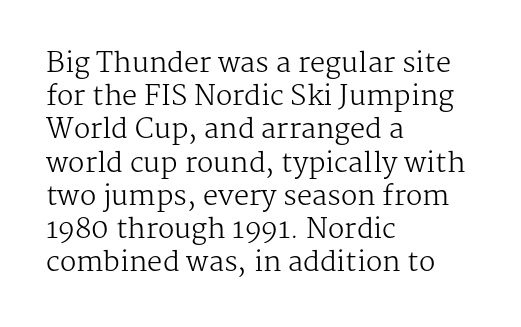
The image shows 27 px text type, upright; set left-aligned, line spacing 1.23x, normal letter spacing, not underlined.
